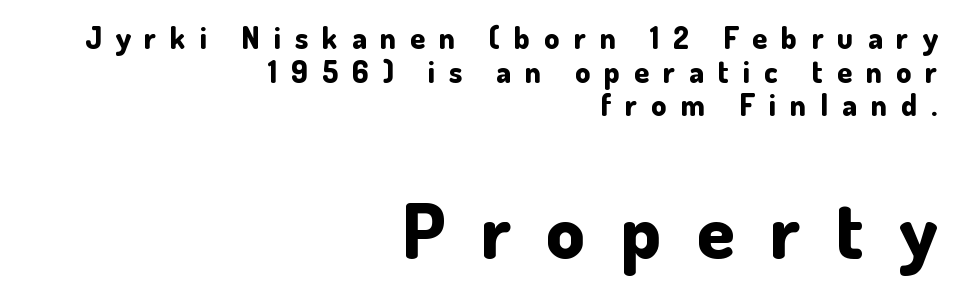
The image shows 76 px bold sans-serif type, upright; set right-aligned, tight line spacing (1.12x), unusually wide letter spacing (+0.47 em), not underlined; the second (bottom) block is 2.53x larger; low stroke contrast and a small x-height.
